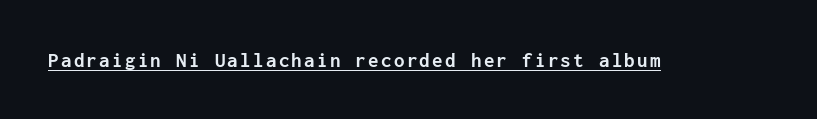
{"italic": "no", "bold": "yes", "underline": "yes", "glyph_px": 21}
